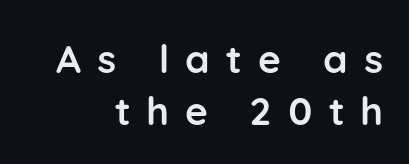
The image shows 39 px semibold sans-serif type, upright; set right-aligned, normal line spacing (1.33x), unusually wide letter spacing (+0.42 em), not underlined; low stroke contrast and a medium x-height.
